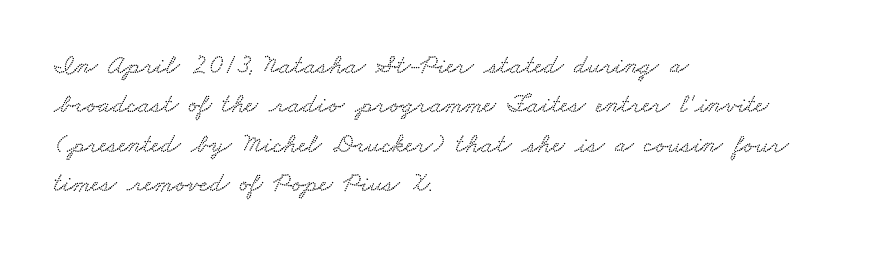
{"underline": "no", "align": "left", "line_spacing": "normal", "line_spacing_ratio": 1.46, "letter_spacing": "normal", "letter_spacing_em": 0.0, "glyph_px": 27}
